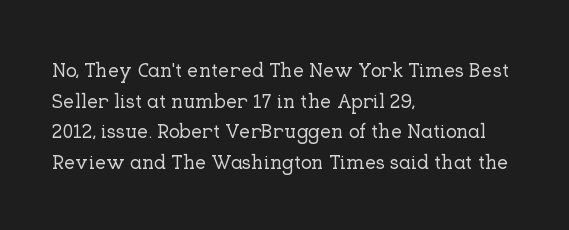
Posture: upright roman. Where is the straight margin? On the left. The passage shown stacks its lines at a standard gap. The passage shown is not underscored anywhere. The tracking reads as untouched default to a designer's eye.
